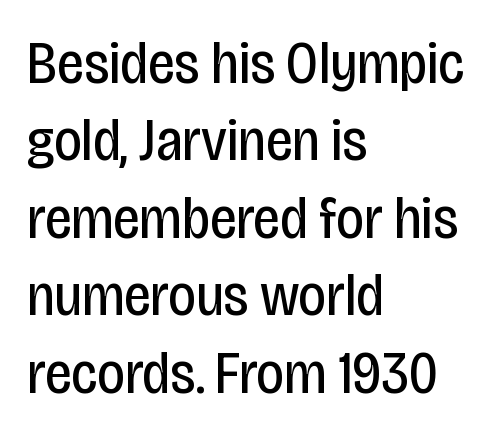
{"serif": "no", "italic": "no", "bold": "no", "weight": "regular", "width": "condensed", "stroke_contrast": "low", "x_height": "large", "monospaced": "no", "underline": "no", "align": "left", "line_spacing": "normal", "line_spacing_ratio": 1.29, "letter_spacing": "normal", "letter_spacing_em": 0.0, "glyph_px": 60}
